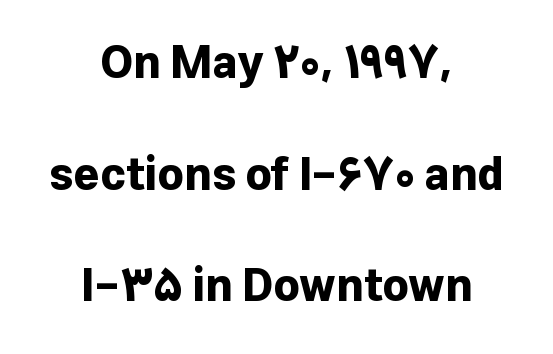
The image shows 45 px bold sans-serif type, upright; set centered, loose line spacing (2.48x), normal letter spacing, not underlined; low stroke contrast and a medium x-height.
